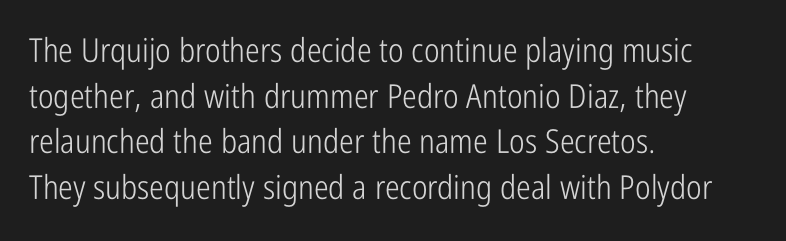
The image shows 33 px light, condensed sans-serif type, upright; set left-aligned, normal line spacing (1.38x), normal letter spacing, not underlined; low stroke contrast and a medium x-height.
